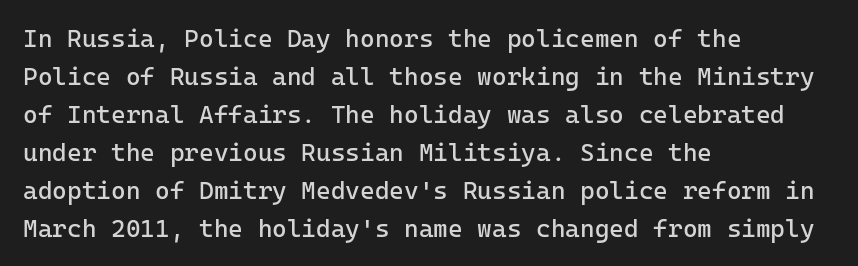
The font's upright variant was chosen for this text. The specimen omits any rule beneath the text block's lines. All the whitespace from short lines collects on the right. Tracking here is standard; glyphs follow each other at the usual distance.
